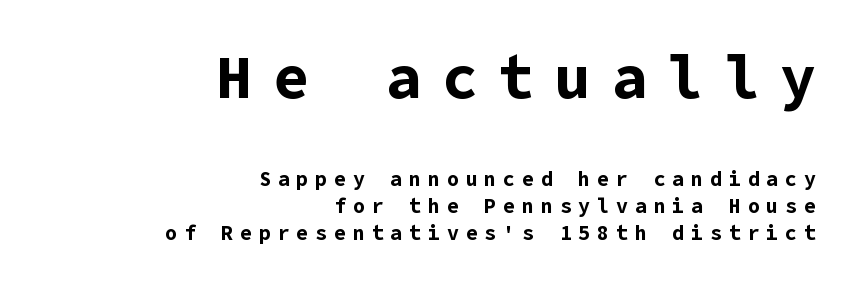
Q: Is the text bold? A: Yes.
Q: Is the text italic (slanted)? A: No, it is upright.
Q: Is the typeface a serif or a sans-serif typeface? A: Sans-serif.
Q: Is the text underlined? A: No.
Q: How is the paragraph aligned? A: Right-aligned.
Q: Is the spacing between letters normal or unusually wide? A: Unusually wide.
Q: Is the spacing between lines tight, normal or loose? A: Normal.
Q: Which block of text is set in a larger size, the first (top) or the second (bottom)? A: The first (top) one.
Q: Width (condensed, normal, or wide)? A: Normal.
Q: Stroke contrast? A: Low.
Q: x-height? A: Medium.
